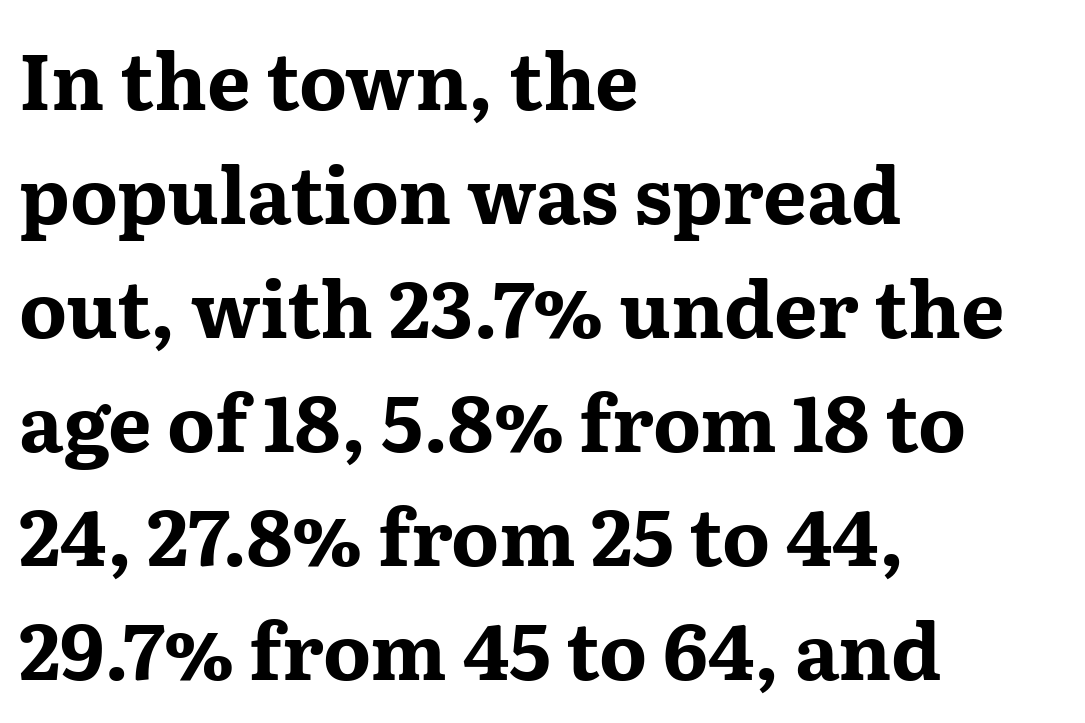
{"serif": "yes", "italic": "no", "bold": "yes", "weight": "bold", "width": "wide", "stroke_contrast": "medium", "x_height": "medium", "monospaced": "no", "underline": "no", "align": "left", "line_spacing": "normal", "line_spacing_ratio": 1.48, "letter_spacing": "normal", "letter_spacing_em": 0.0, "glyph_px": 77}
